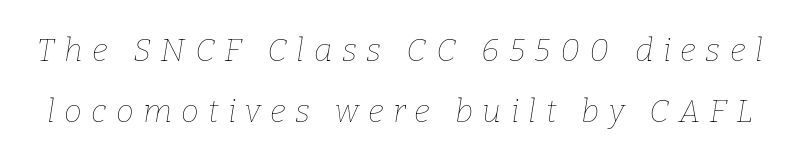
Rows of type keep a wide berth in the vertical direction. Inter-character spacing is expanded well beyond the font's built-in metrics. No word sits above an underline. Characters are canted at an angle relative to the baseline's perpendicular. These glyphs show unthickened strokes, regular width or finer. Here the designer chose a conventional face with non-uniform glyph widths.
